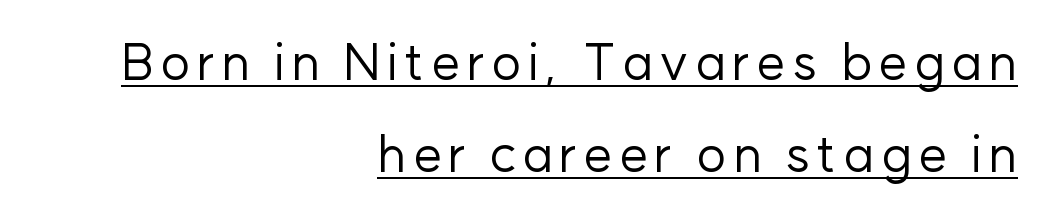
{"serif": "no", "italic": "no", "bold": "no", "weight": "regular", "width": "normal", "stroke_contrast": "low", "x_height": "medium", "monospaced": "no", "underline": "yes", "align": "right", "line_spacing_ratio": 1.81, "glyph_px": 51}
